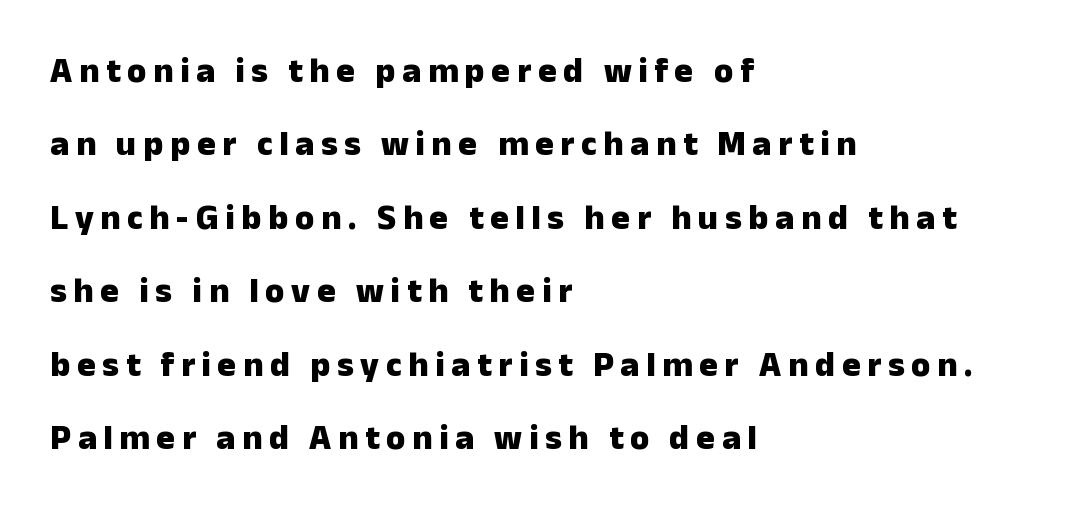
{"serif": "no", "italic": "no", "bold": "yes", "weight": "heavy", "width": "normal", "stroke_contrast": "low", "x_height": "medium", "monospaced": "no", "underline": "no", "align": "left", "line_spacing": "loose", "line_spacing_ratio": 2.1, "glyph_px": 35}
